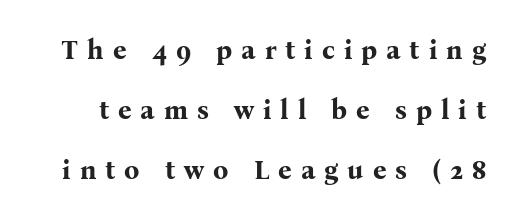
Quick note: not italic, upright. The space between consecutive lines is lavish. Only glyphs here, with clear space below each row. Between one letter and the next there's a generous, obvious gap. Plenty of ink on the page — the face is bold.
